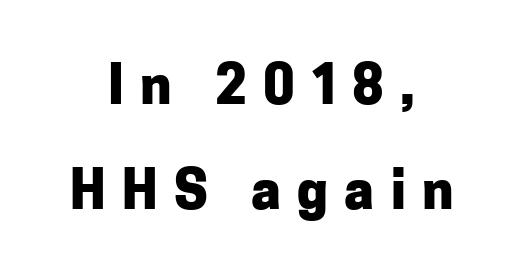
Q: Is the text bold? A: Yes.
Q: Is the text italic (slanted)? A: No, it is upright.
Q: Is the typeface a serif or a sans-serif typeface? A: Sans-serif.
Q: Is the text underlined? A: No.
Q: How is the paragraph aligned? A: Centered.
Q: Is the spacing between letters normal or unusually wide? A: Unusually wide.
Q: Is the spacing between lines tight, normal or loose? A: Loose.
Q: Width (condensed, normal, or wide)? A: Normal.
Q: Stroke contrast? A: Low.
Q: x-height? A: Medium.
Q: Monospaced? A: No.
